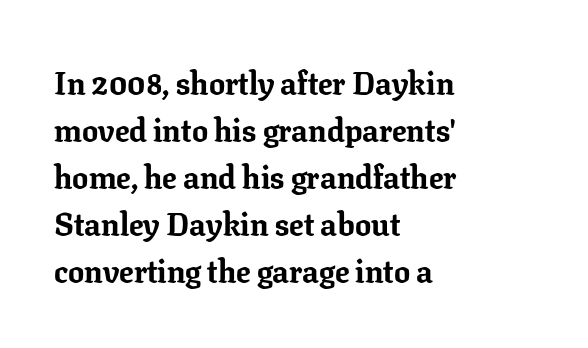
The image shows 32 px bold serif type, upright; set left-aligned, normal line spacing (1.47x), normal letter spacing, not underlined; low stroke contrast and a medium x-height.
